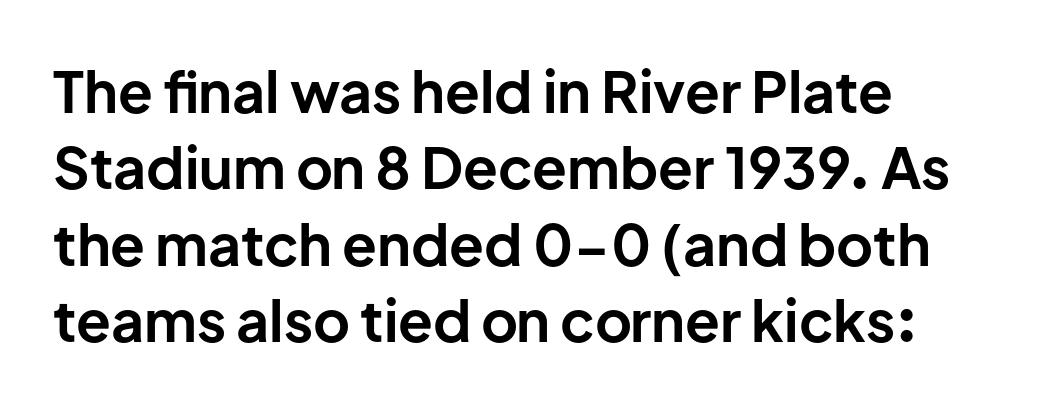
Q: Is the text bold? A: Yes.
Q: Is the text italic (slanted)? A: No, it is upright.
Q: Is the typeface a serif or a sans-serif typeface? A: Sans-serif.
Q: Is the text underlined? A: No.
Q: How is the paragraph aligned? A: Left-aligned.
Q: Is the spacing between letters normal or unusually wide? A: Normal.
Q: Is the spacing between lines tight, normal or loose? A: Normal.
Q: Width (condensed, normal, or wide)? A: Normal.
Q: Stroke contrast? A: Low.
Q: x-height? A: Medium.
Q: Monospaced? A: No.
